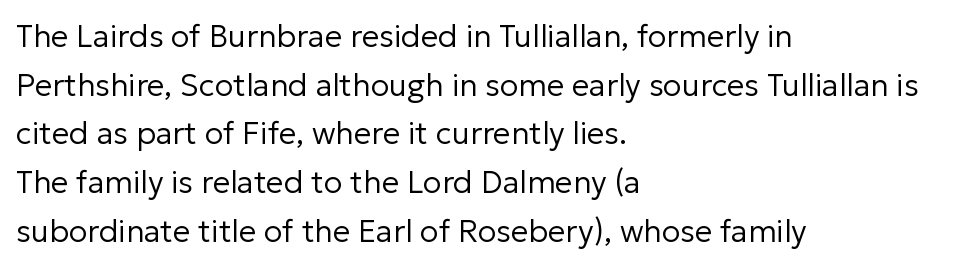
{"serif": "no", "italic": "no", "bold": "no", "weight": "regular", "width": "normal", "stroke_contrast": "low", "x_height": "medium", "monospaced": "no", "underline": "no", "align": "left", "line_spacing": "normal", "line_spacing_ratio": 1.57, "letter_spacing": "normal", "letter_spacing_em": 0.0, "glyph_px": 31}
